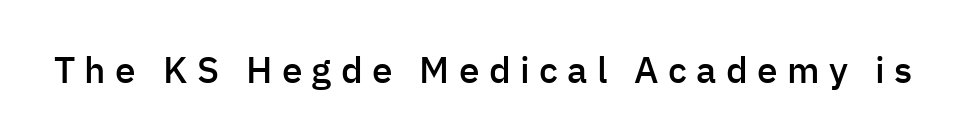
{"serif": "no", "italic": "no", "bold": "semi", "weight": "semibold", "width": "normal", "stroke_contrast": "low", "x_height": "medium", "monospaced": "no", "underline": "no", "letter_spacing": "wide", "letter_spacing_em": 0.25, "glyph_px": 37}
